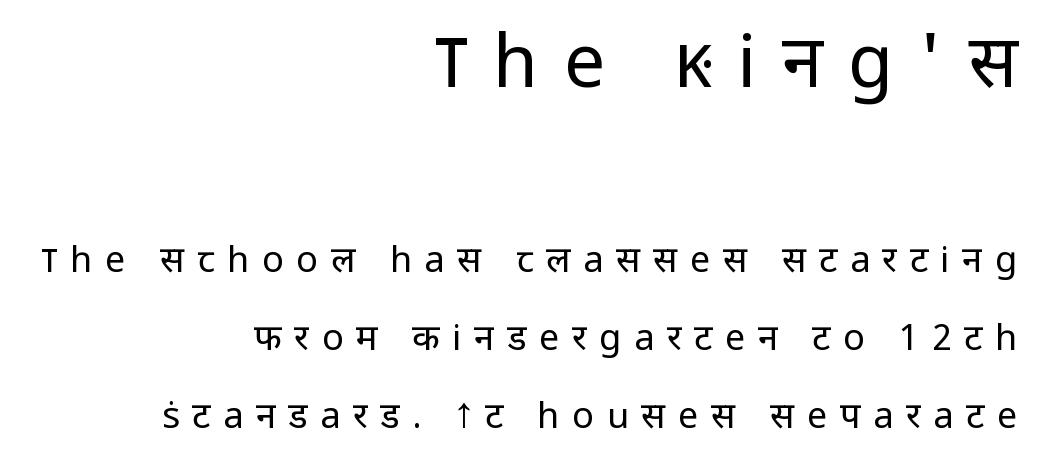
The image shows 73 px regular-weight sans-serif type, upright; set right-aligned, loose line spacing (2.18x), unusually wide letter spacing (+0.35 em), not underlined; the first (top) block is 2.03x larger; low stroke contrast and a medium x-height.
